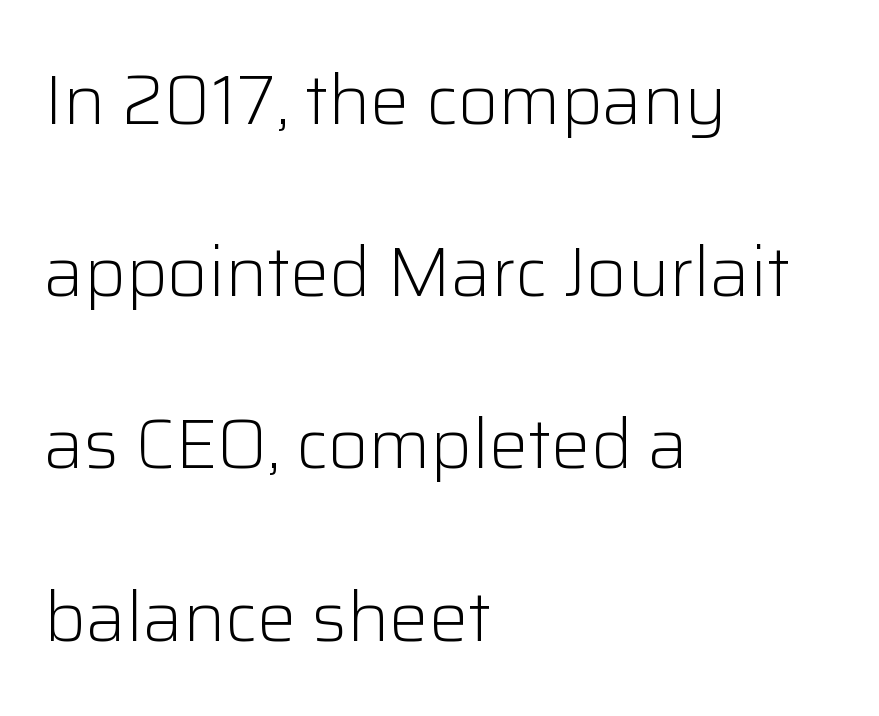
{"serif": "no", "italic": "no", "bold": "no", "weight": "light", "width": "normal", "stroke_contrast": "low", "x_height": "medium", "monospaced": "no", "underline": "no", "align": "left", "line_spacing": "loose", "line_spacing_ratio": 2.46, "letter_spacing": "normal", "letter_spacing_em": 0.0, "glyph_px": 70}
